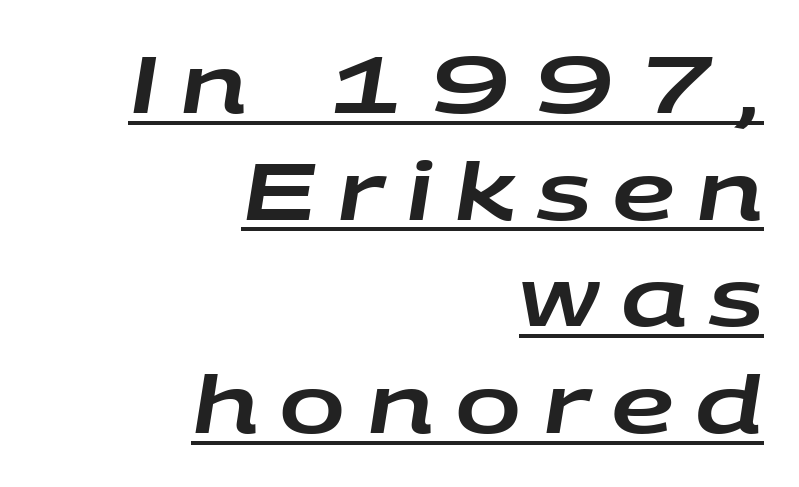
{"italic": "yes", "lean": "right", "slant_degrees": 9, "width": "wide", "stroke_contrast": "low", "x_height": "large", "monospaced": "no", "underline": "yes", "align": "right", "line_spacing": "normal", "line_spacing_ratio": 1.35, "letter_spacing": "wide", "letter_spacing_em": 0.27, "glyph_px": 79}
